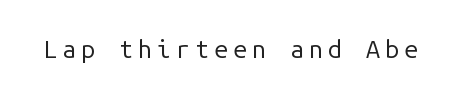
Nothing heavy about these letters — not bold at all. Students, note that the glyphs here are deliberately spaced far apart. The space directly below the letters is spotless. Rendered with straight, roman letterforms.
